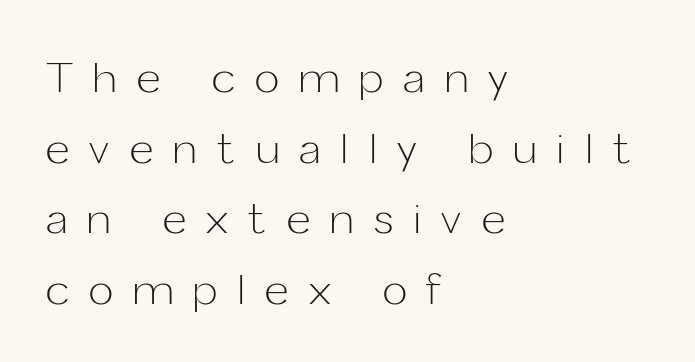
{"serif": "no", "italic": "no", "bold": "no", "weight": "light", "width": "normal", "stroke_contrast": "low", "x_height": "medium", "monospaced": "no", "underline": "no", "align": "left", "line_spacing_ratio": 1.72, "letter_spacing": "wide", "letter_spacing_em": 0.49, "glyph_px": 41}
